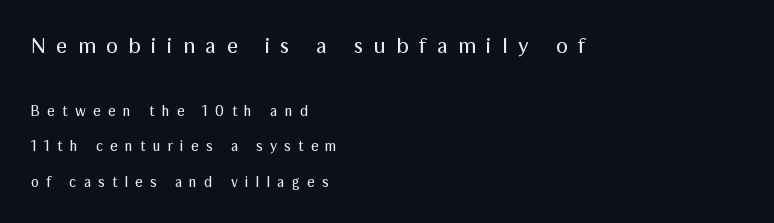
Q: Is the text bold? A: No.
Q: Is the text italic (slanted)? A: No, it is upright.
Q: Is the text underlined? A: No.
Q: How is the paragraph aligned? A: Left-aligned.
Q: Is the spacing between letters normal or unusually wide? A: Unusually wide.
Q: Is the spacing between lines tight, normal or loose? A: Loose.
Q: Which block of text is set in a larger size, the first (top) or the second (bottom)? A: The first (top) one.
